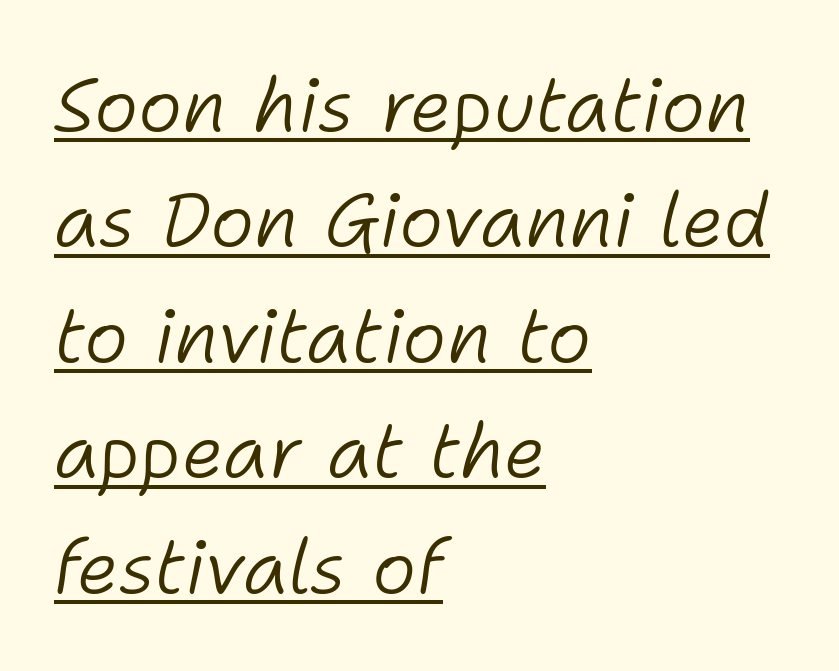
Characters are canted at an angle relative to the baseline's perpendicular. These characters rest on top of a visible drawn line. The passage is arranged the way most books set body copy — flush left. The passage shown is typed in a proportional face where columns would drift. No chunkiness to these letters — they're not bold. These lines sit exactly where default settings would place them.
